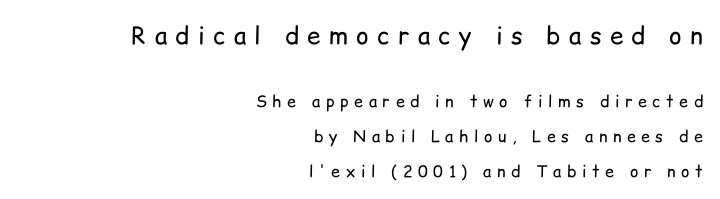
Caption: upper text group enlarged, lower text group reduced. Look at the tracking — it's clearly loosened, letters drifting apart. Rule under the text: the space is simply empty. No chunkiness to these letters — they're not bold.
